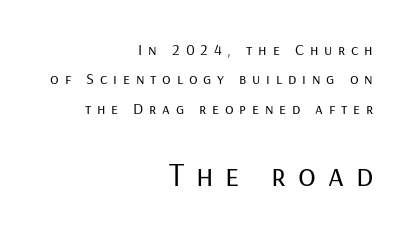
Each line ends at the same right margin while the left side varies. The axis of the letterforms is exactly vertical. Spacing verdict: proportional, widths tailored to each character. Letters rest on an invisible, unmarked baseline.
